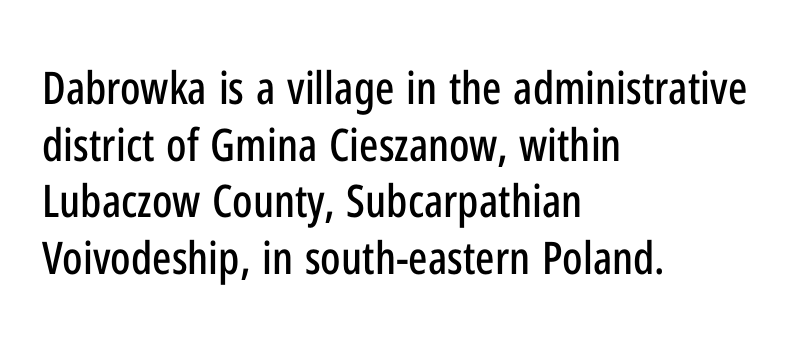
{"serif": "no", "italic": "no", "width": "condensed", "stroke_contrast": "low", "x_height": "medium", "monospaced": "no", "underline": "no", "align": "left", "line_spacing": "normal", "line_spacing_ratio": 1.26, "letter_spacing": "normal", "letter_spacing_em": 0.0, "glyph_px": 45}
